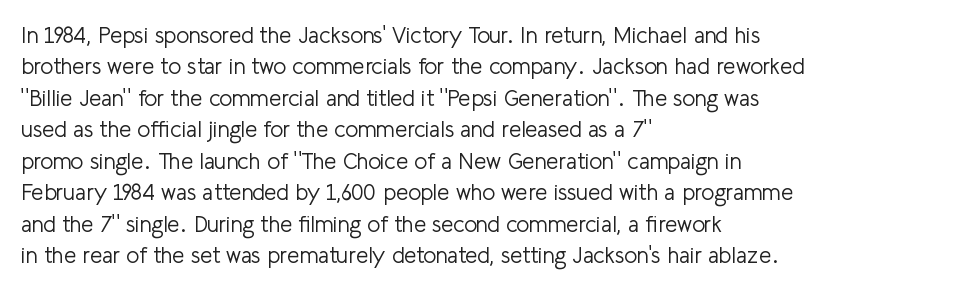
Q: Is the text bold? A: No.
Q: Is the text italic (slanted)? A: No, it is upright.
Q: Is the text underlined? A: No.
Q: How is the paragraph aligned? A: Left-aligned.
Q: Is the spacing between letters normal or unusually wide? A: Normal.
Q: Is the spacing between lines tight, normal or loose? A: Normal.
